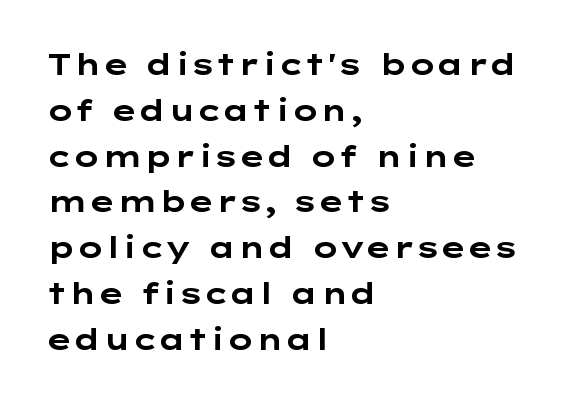
The lines are quadded left. Is there any slant? The stems are plumb. The passage shown is emphatically bold. Regarding leading, the lines here are spaced in the standard way. Only glyphs here, with clear space below each row.
